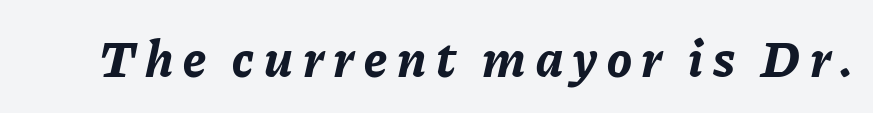
Is the type slanted? Yes — the strokes lean at a clear angle. Is this a fixed-width face? No — the glyphs have proportional, varying widths. The glyphs have the mass of a bold cut. Words float on clear page, feet unadorned.
